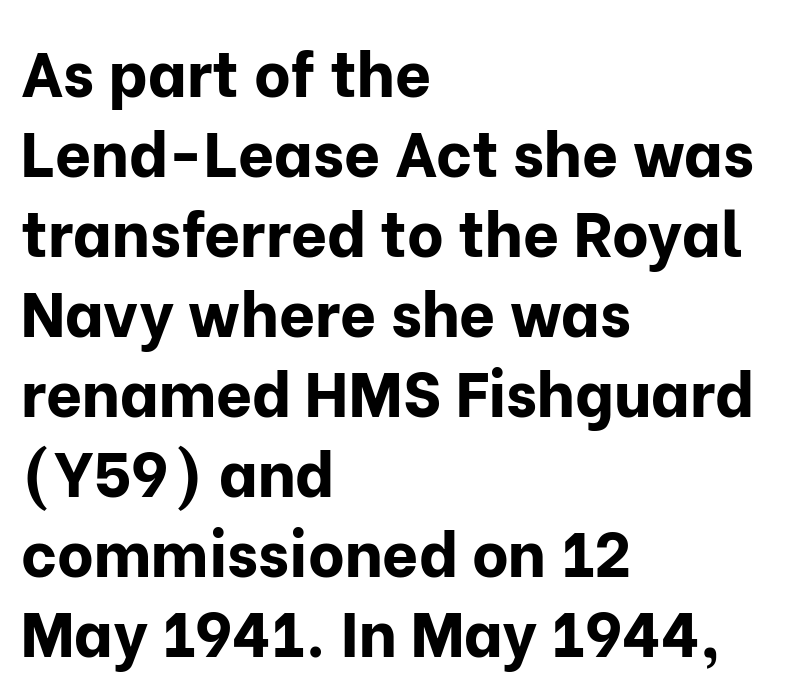
{"serif": "no", "italic": "no", "bold": "yes", "weight": "bold", "width": "normal", "stroke_contrast": "low", "x_height": "medium", "monospaced": "no", "underline": "no", "align": "left", "line_spacing": "normal", "line_spacing_ratio": 1.27, "letter_spacing": "normal", "letter_spacing_em": 0.0, "glyph_px": 63}
